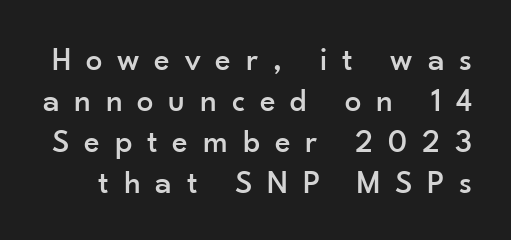
The image shows 33 px sans-serif type, upright; set line spacing 1.24x, unusually wide letter spacing (+0.45 em), not underlined; low stroke contrast and a small x-height.
